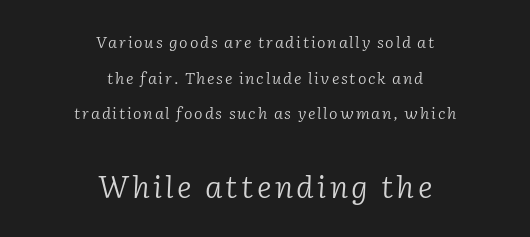
{"serif": "yes", "italic": "yes", "lean": "right", "slant_degrees": 2, "bold": "no", "weight": "light", "width": "normal", "stroke_contrast": "low", "x_height": "medium", "monospaced": "no", "underline": "no", "align": "center", "line_spacing": "loose", "line_spacing_ratio": 2.23, "larger_block": "second", "size_ratio": 1.94, "glyph_px": 31}
